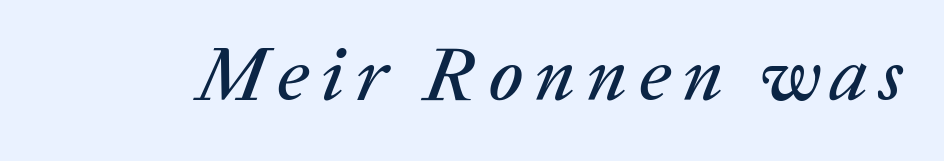
Check under the words: just untouched page. In terms of posture, this sample is oblique. Varying glyph widths throughout — classic text-font behaviour.
